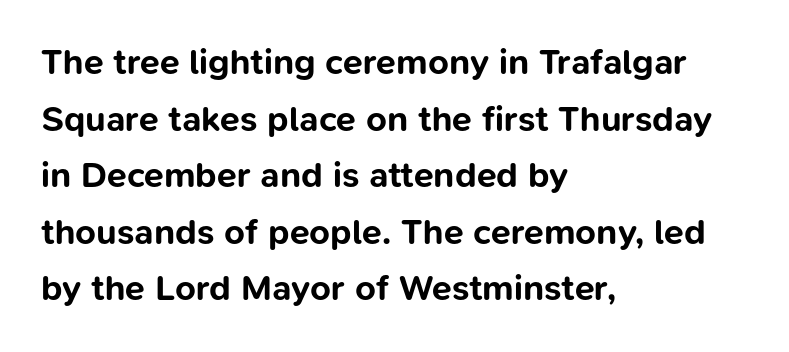
Q: Is the text bold? A: Yes.
Q: Is the text italic (slanted)? A: No, it is upright.
Q: Is the typeface a serif or a sans-serif typeface? A: Sans-serif.
Q: Is the text underlined? A: No.
Q: How is the paragraph aligned? A: Left-aligned.
Q: Is the spacing between letters normal or unusually wide? A: Normal.
Q: Is the spacing between lines tight, normal or loose? A: Normal.
Q: Width (condensed, normal, or wide)? A: Normal.
Q: Stroke contrast? A: Low.
Q: x-height? A: Medium.
Q: Monospaced? A: No.
